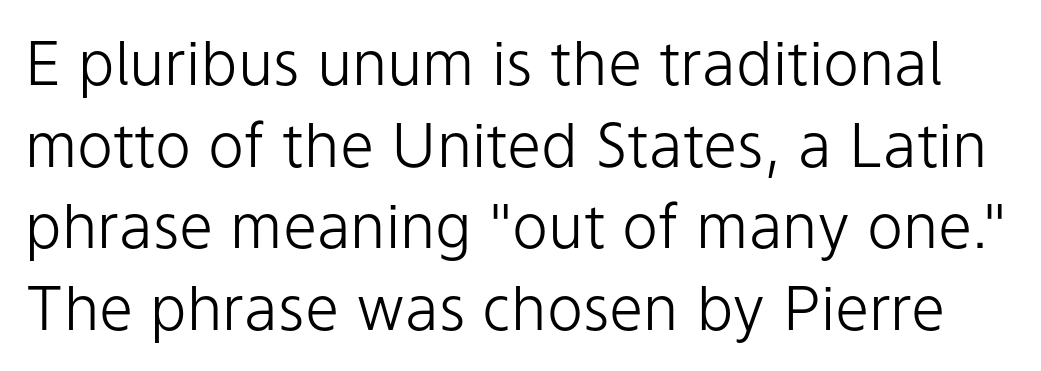
Does extra space separate the letters? No, they use regular spacing. This reads as an unemphasized weight, regular at the heaviest. Students, observe: this is what conventionally led text looks like. The words here are not underlined. What kind of face is this? One without serifs — a sans.
